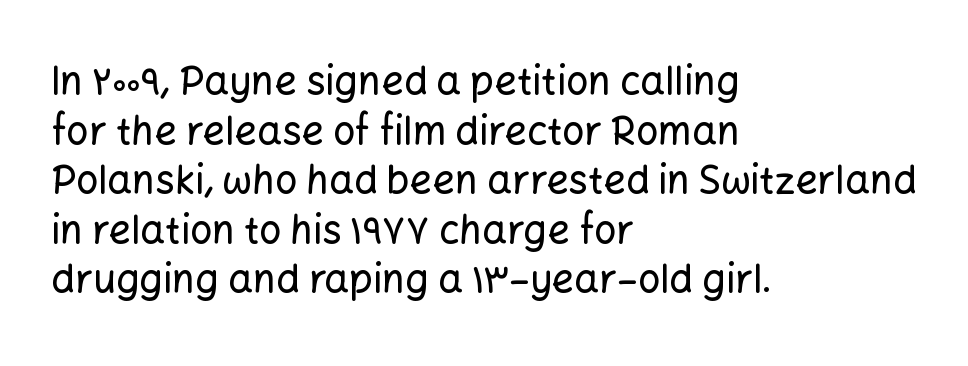
Lines of text with bare space underneath. A roman cut, with each character standing at attention. This block has exactly the height ordinary leading produces. The compositor pushed each line to the left boundary. Default kerning and tracking; the words read as compact shapes.
